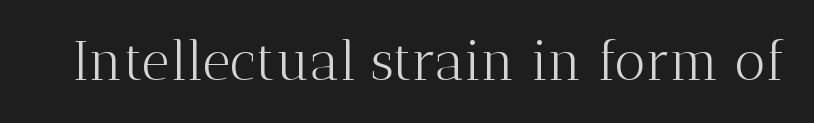
{"serif": "yes", "italic": "no", "bold": "no", "weight": "light", "width": "normal", "stroke_contrast": "medium", "x_height": "medium", "monospaced": "no", "underline": "no", "letter_spacing": "normal", "letter_spacing_em": 0.0, "glyph_px": 54}
